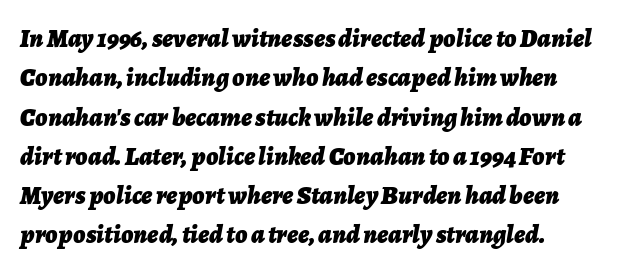
The rendering applies a slant to the glyphs. Students, observe: this is what conventionally led text looks like. The words here are not underlined. The letters are bold, with thick, heavy strokes.
